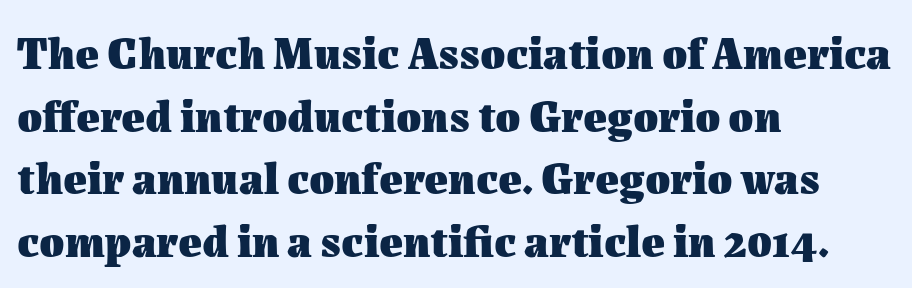
The image shows 45 px heavy type, upright; set left-aligned, normal line spacing (1.39x), normal letter spacing, not underlined; medium stroke contrast and a medium x-height.
